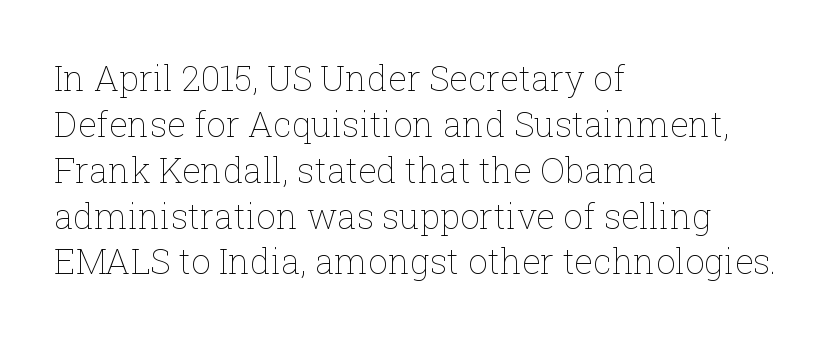
Q: Is the text bold? A: No.
Q: Is the text italic (slanted)? A: No, it is upright.
Q: Is the text underlined? A: No.
Q: How is the paragraph aligned? A: Left-aligned.
Q: Is the spacing between letters normal or unusually wide? A: Normal.
Q: Is the spacing between lines tight, normal or loose? A: Normal.
Q: Width (condensed, normal, or wide)? A: Normal.
Q: Stroke contrast? A: Low.
Q: x-height? A: Medium.
Q: Monospaced? A: No.
